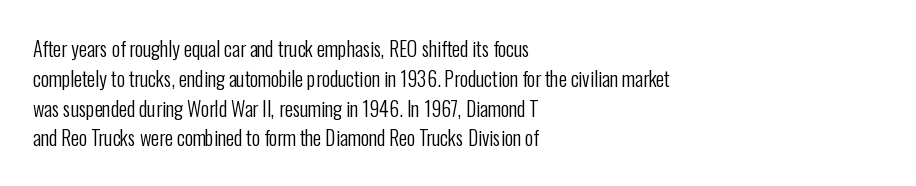
Q: Is the text bold? A: No.
Q: Is the text italic (slanted)? A: No, it is upright.
Q: Is the text underlined? A: No.
Q: How is the paragraph aligned? A: Left-aligned.
Q: Is the spacing between letters normal or unusually wide? A: Normal.
Q: Is the spacing between lines tight, normal or loose? A: Normal.
